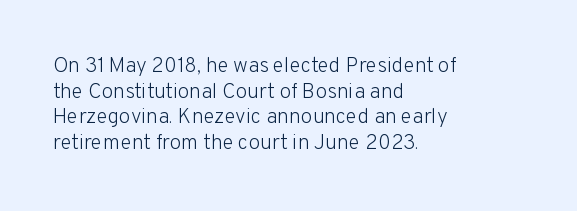
Q: Is the text bold? A: No.
Q: Is the text italic (slanted)? A: No, it is upright.
Q: Is the text underlined? A: No.
Q: How is the paragraph aligned? A: Left-aligned.
Q: Is the spacing between letters normal or unusually wide? A: Normal.
